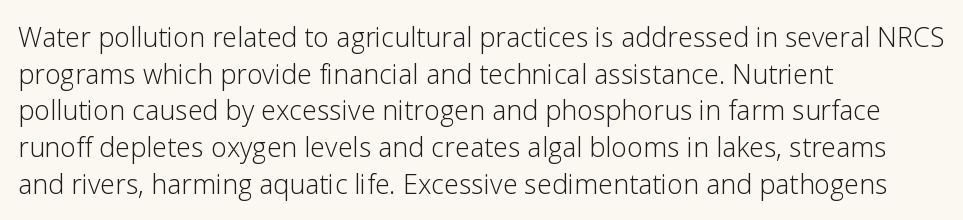
Q: Is the text bold? A: No.
Q: Is the text italic (slanted)? A: No, it is upright.
Q: Is the text underlined? A: No.
Q: How is the paragraph aligned? A: Left-aligned.
Q: Is the spacing between letters normal or unusually wide? A: Normal.
Q: Is the spacing between lines tight, normal or loose? A: Normal.
